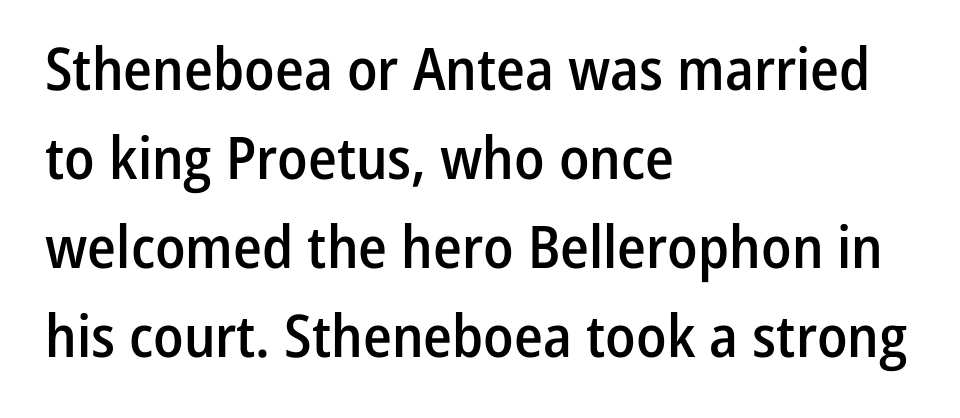
Q: Is the text bold? A: Semi-bold.
Q: Is the text italic (slanted)? A: No, it is upright.
Q: Is the typeface a serif or a sans-serif typeface? A: Sans-serif.
Q: Is the text underlined? A: No.
Q: How is the paragraph aligned? A: Left-aligned.
Q: Is the spacing between letters normal or unusually wide? A: Normal.
Q: Is the spacing between lines tight, normal or loose? A: Normal.
Q: Width (condensed, normal, or wide)? A: Condensed.
Q: Stroke contrast? A: Low.
Q: x-height? A: Medium.
Q: Monospaced? A: No.
